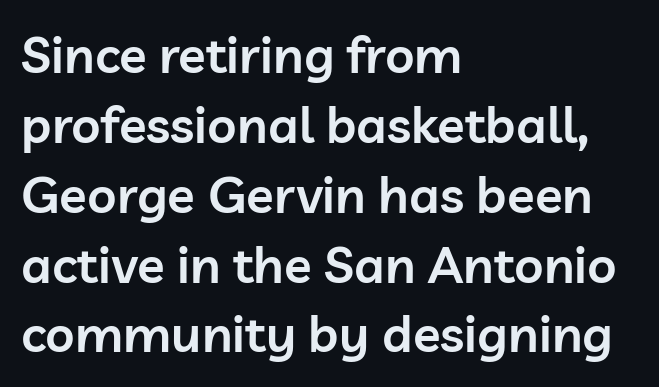
Q: Is the text bold? A: Semi-bold.
Q: Is the text italic (slanted)? A: No, it is upright.
Q: Is the typeface a serif or a sans-serif typeface? A: Sans-serif.
Q: Is the text underlined? A: No.
Q: How is the paragraph aligned? A: Left-aligned.
Q: Is the spacing between letters normal or unusually wide? A: Normal.
Q: Is the spacing between lines tight, normal or loose? A: Normal.
Q: Width (condensed, normal, or wide)? A: Normal.
Q: Stroke contrast? A: Low.
Q: x-height? A: Medium.
Q: Monospaced? A: No.
